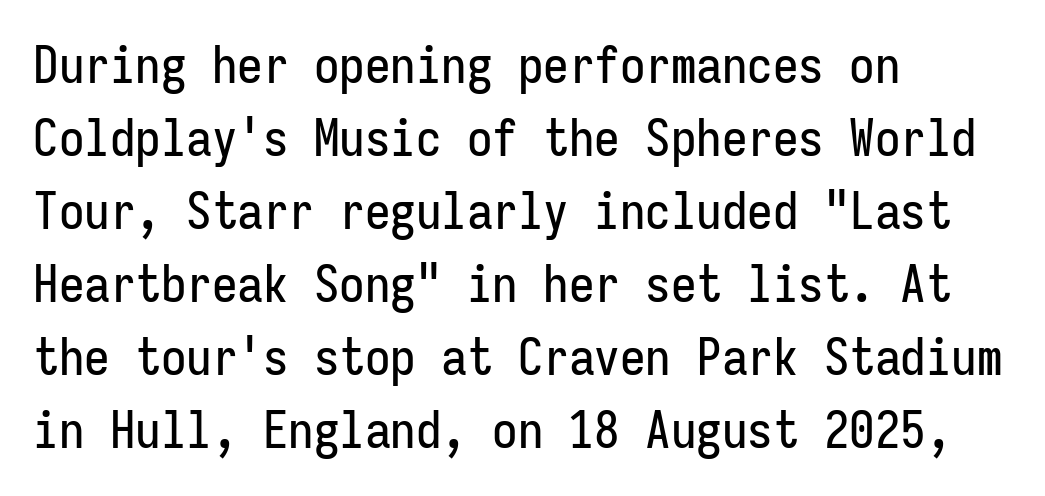
Casual observation: everything's shoved over to the left. This sample uses an upright cut, with every glyph sitting square on the baseline. Looks like terminal output: every glyph gets an equal slot. The horizontal fit of the characters is conventional and even.
